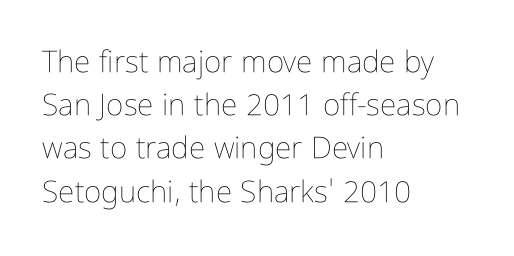
The leading is moderate, giving the passage an even texture. This rendering leaves character spacing at its baseline value. Varying glyph widths throughout — classic text-font behaviour. Unmarked baselines from the first word to the last. Weight: not bold — regular or lighter.
